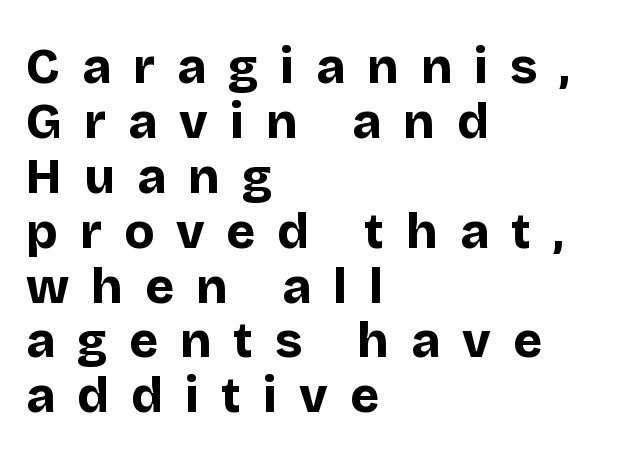
Q: Is the text bold? A: Yes.
Q: Is the text italic (slanted)? A: No, it is upright.
Q: Is the typeface a serif or a sans-serif typeface? A: Sans-serif.
Q: Is the text underlined? A: No.
Q: How is the paragraph aligned? A: Left-aligned.
Q: Is the spacing between letters normal or unusually wide? A: Unusually wide.
Q: Is the spacing between lines tight, normal or loose? A: Tight.
Q: Width (condensed, normal, or wide)? A: Normal.
Q: Stroke contrast? A: Low.
Q: x-height? A: Large.
Q: Monospaced? A: No.
